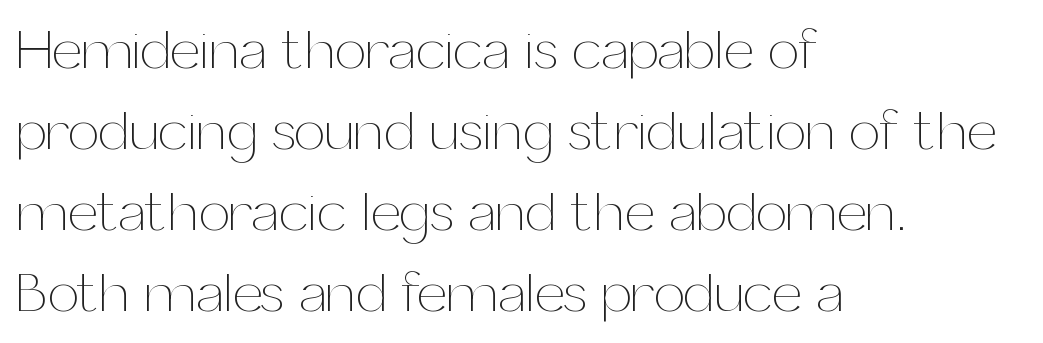
The image shows 55 px thin type, upright; set left-aligned, normal line spacing (1.47x), normal letter spacing, not underlined; medium stroke contrast and a medium x-height.
